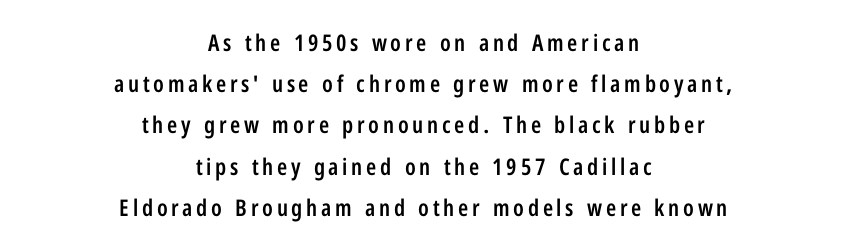
Rendered with straight, roman letterforms. Firm but not heavy-handed strokes: this text is semibold. Leftover space on each line is divided equally before and after the words. No word sits above an underline.
